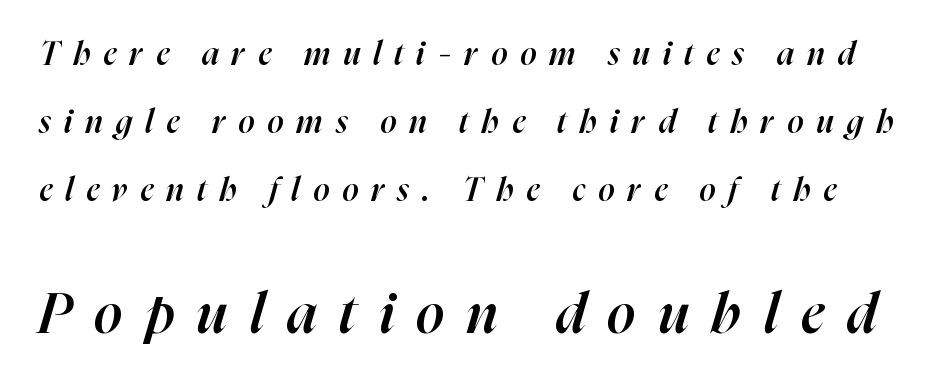
{"italic": "yes", "lean": "right", "slant_degrees": 16, "bold": "semi", "weight": "semibold", "width": "normal", "stroke_contrast": "high", "x_height": "medium", "monospaced": "no", "underline": "no", "line_spacing": "loose", "line_spacing_ratio": 2.13, "letter_spacing": "wide", "letter_spacing_em": 0.41, "larger_block": "second", "size_ratio": 1.75, "glyph_px": 56}
